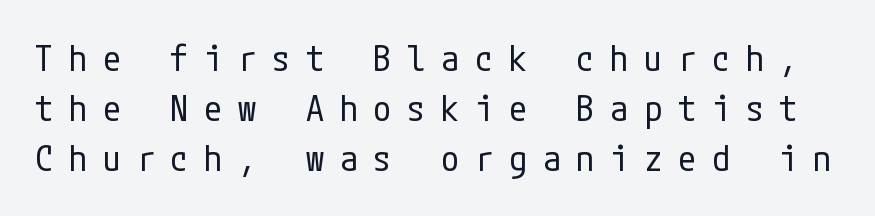
{"serif": "no", "italic": "no", "bold": "no", "weight": "regular", "width": "condensed", "stroke_contrast": "low", "x_height": "medium", "underline": "no", "line_spacing": "normal", "line_spacing_ratio": 1.39, "letter_spacing": "wide", "letter_spacing_em": 0.44, "glyph_px": 36}
